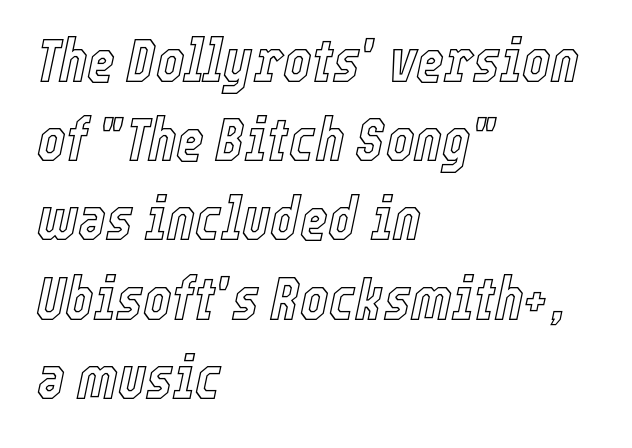
Vertically, the passage feels balanced, rows spaced as you'd expect. Check under the words: just untouched page. Compared with typical body copy, the letter spacing here is the same. These lines are rendered in a variable-pitch font. The ragged edge is on the right, which tells us the setting is flush left. These lines were composed using italics.
